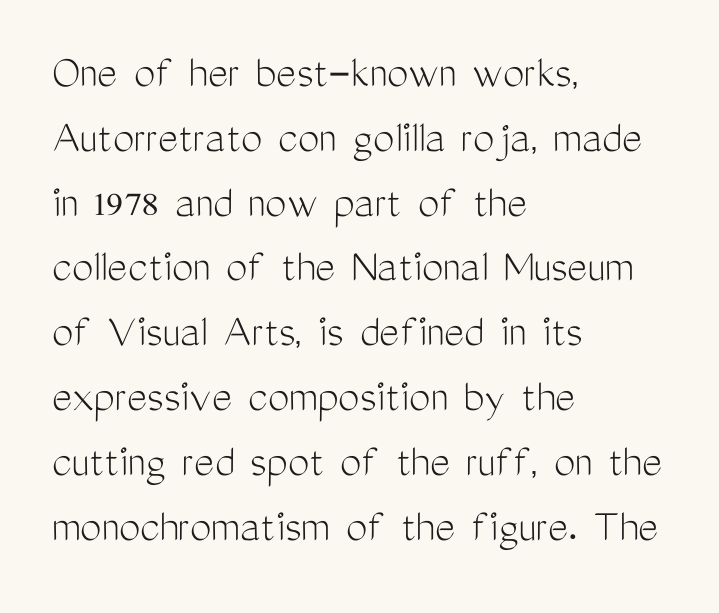
Underline: absent. Vertical spacing — default. These lines are rendered in a variable-pitch font. This sample is left-justified, so line endings fall wherever the words run out.
